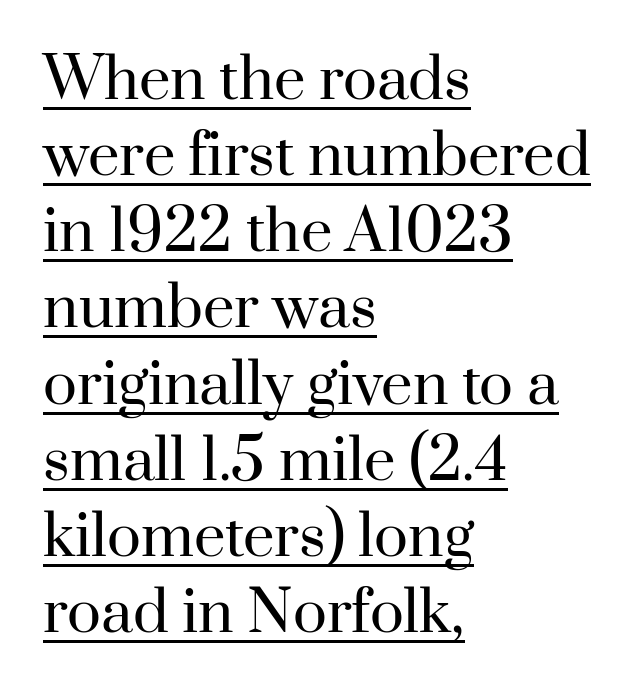
Does the leading feel generous? No, just average. This sample has the flowing, uneven cadence of proportional lettering. Do the letters lean? They stand straight. Type style note: has serifs. Caption: standard tracking, unaltered. A rule runs beneath these lines of type.
